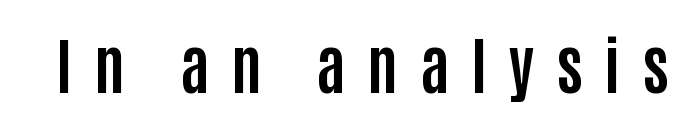
Q: Is the text bold? A: Yes.
Q: Is the text italic (slanted)? A: No, it is upright.
Q: Is the typeface a serif or a sans-serif typeface? A: Sans-serif.
Q: Is the text underlined? A: No.
Q: Is the spacing between letters normal or unusually wide? A: Unusually wide.
Q: Width (condensed, normal, or wide)? A: Condensed.
Q: Stroke contrast? A: Low.
Q: x-height? A: Large.
Q: Monospaced? A: No.
